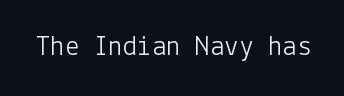
Italic: no, the glyphs are upright roman. Words appear dense and cohesive because spacing is normal. The space directly below the letters is spotless. These glyphs show unthickened strokes, regular width or finer. The letters carry no serifs — their stems end cleanly without finishing strokes.
